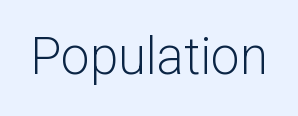
The image shows 51 px light sans-serif type, upright; set normal letter spacing, not underlined; low stroke contrast and a medium x-height.
